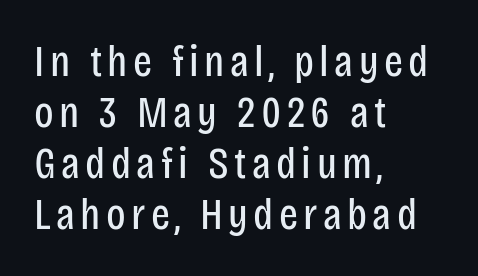
This is not heavy type; no bold has been used. Type style note: lacks serifs. Only glyphs here, with clear space below each row. Layout note: lines flush left. Characters remain perfectly vertical along every line.
